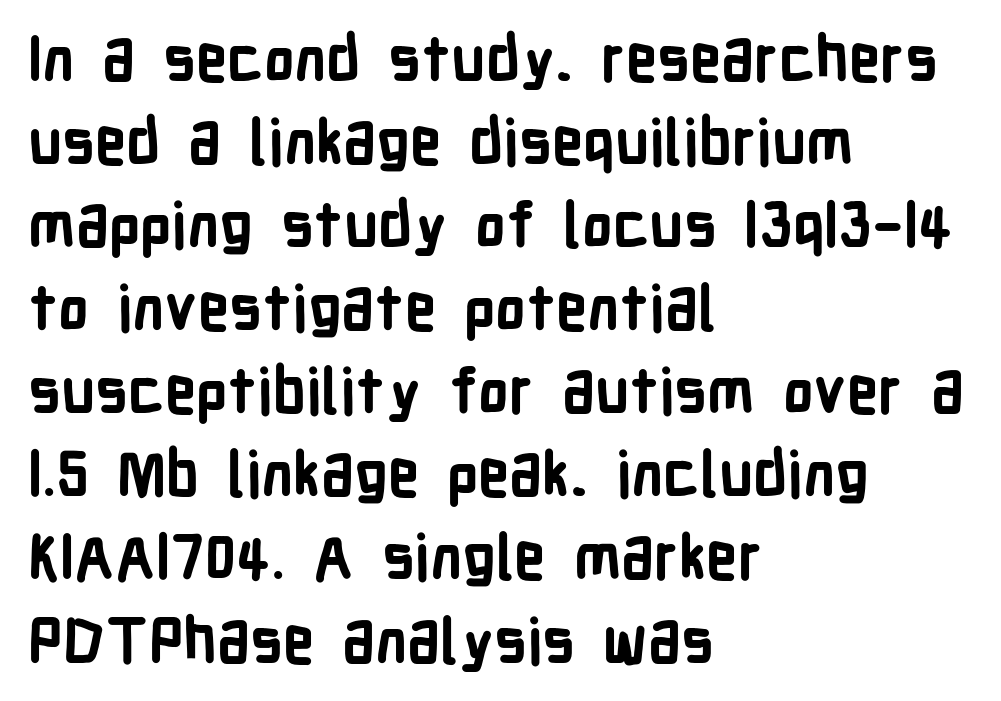
{"serif": "no", "italic": "no", "bold": "yes", "weight": "bold", "width": "condensed", "stroke_contrast": "low", "x_height": "medium", "monospaced": "no", "underline": "no", "align": "left", "line_spacing": "normal", "line_spacing_ratio": 1.34, "letter_spacing": "normal", "letter_spacing_em": 0.0, "glyph_px": 62}
